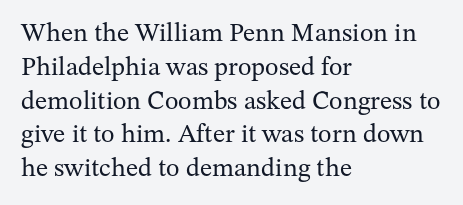
The image shows 26 px text type, upright; set left-aligned, normal line spacing (1.3x), normal letter spacing, not underlined.
